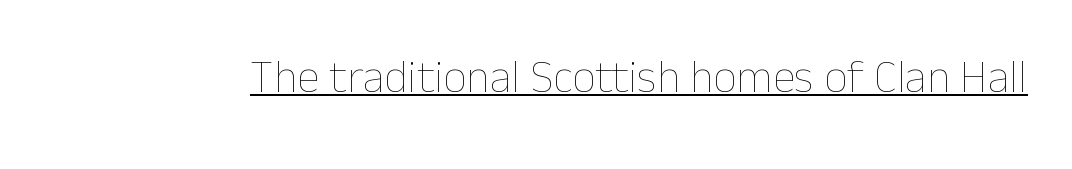
{"italic": "no", "bold": "no", "weight": "thin", "width": "normal", "stroke_contrast": "low", "x_height": "medium", "monospaced": "no", "underline": "yes", "letter_spacing": "normal", "letter_spacing_em": 0.0, "glyph_px": 46}
